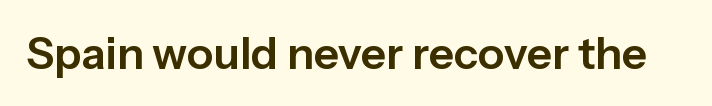
Q: Is the text italic (slanted)? A: No, it is upright.
Q: Is the typeface a serif or a sans-serif typeface? A: Sans-serif.
Q: Is the text underlined? A: No.
Q: Is the spacing between letters normal or unusually wide? A: Normal.
Q: Width (condensed, normal, or wide)? A: Normal.
Q: Stroke contrast? A: Low.
Q: x-height? A: Medium.
Q: Monospaced? A: No.
